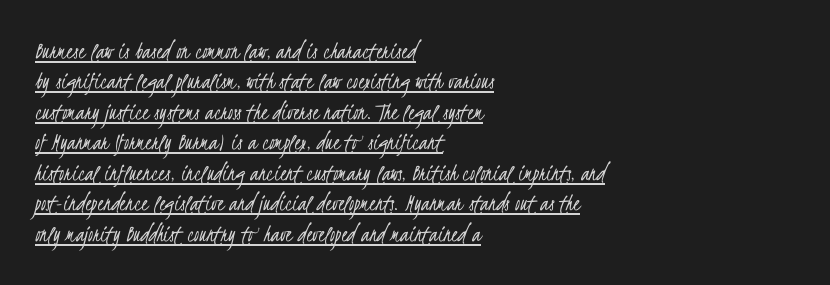
The image shows 25 px text type; set left-aligned, line spacing 1.22x, normal letter spacing, underlined.
